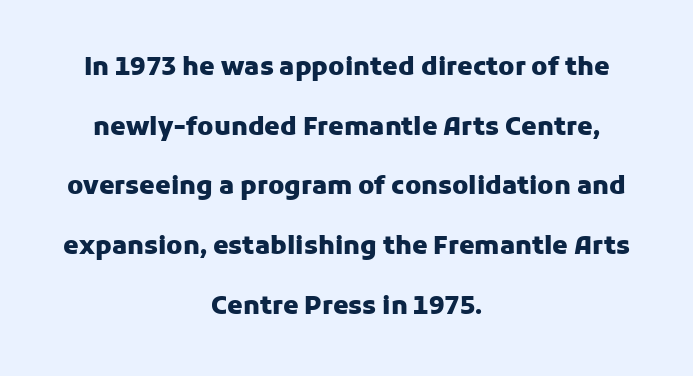
Q: Is the text bold? A: Yes.
Q: Is the text italic (slanted)? A: No, it is upright.
Q: Is the text underlined? A: No.
Q: How is the paragraph aligned? A: Centered.
Q: Is the spacing between letters normal or unusually wide? A: Normal.
Q: Is the spacing between lines tight, normal or loose? A: Loose.
